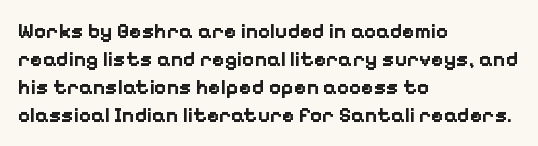
{"italic": "no", "bold": "yes", "underline": "no", "align": "left", "line_spacing": "normal", "line_spacing_ratio": 1.33, "letter_spacing": "normal", "letter_spacing_em": 0.0, "glyph_px": 21}
